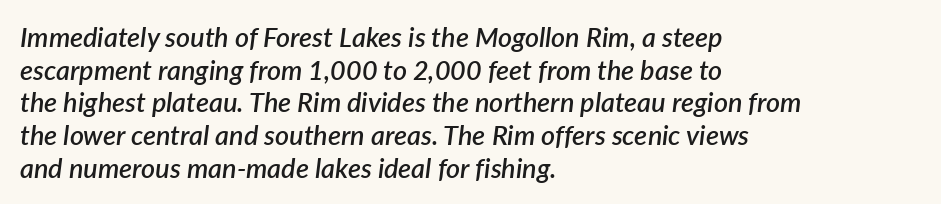
The image shows 27 px text type, italic (leaning right); set left-aligned, line spacing 1.21x, normal letter spacing, not underlined.
